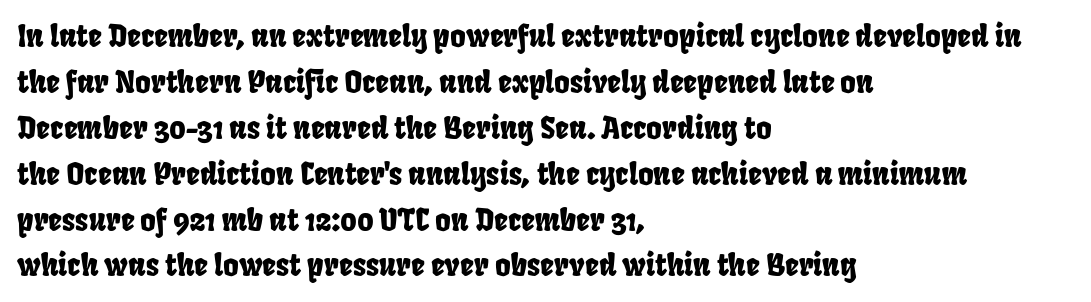
{"serif": "no", "width": "condensed", "stroke_contrast": "low", "x_height": "large", "monospaced": "no", "underline": "no", "align": "left", "line_spacing": "normal", "line_spacing_ratio": 1.53, "letter_spacing": "normal", "letter_spacing_em": 0.0, "glyph_px": 30}
